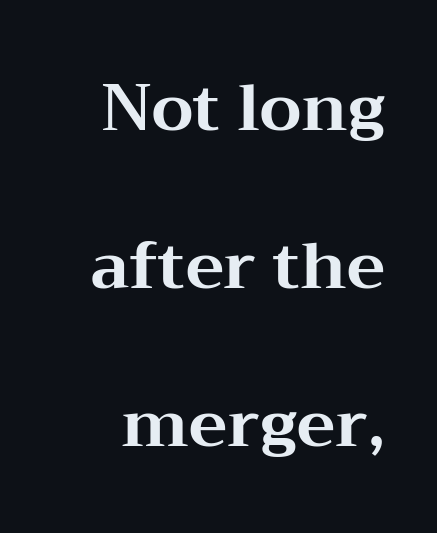
Q: Is the text bold? A: Yes.
Q: Is the text italic (slanted)? A: No, it is upright.
Q: Is the typeface a serif or a sans-serif typeface? A: Serif.
Q: Is the text underlined? A: No.
Q: Is the spacing between letters normal or unusually wide? A: Normal.
Q: Is the spacing between lines tight, normal or loose? A: Loose.
Q: Width (condensed, normal, or wide)? A: Wide.
Q: Stroke contrast? A: Medium.
Q: x-height? A: Medium.
Q: Monospaced? A: No.
